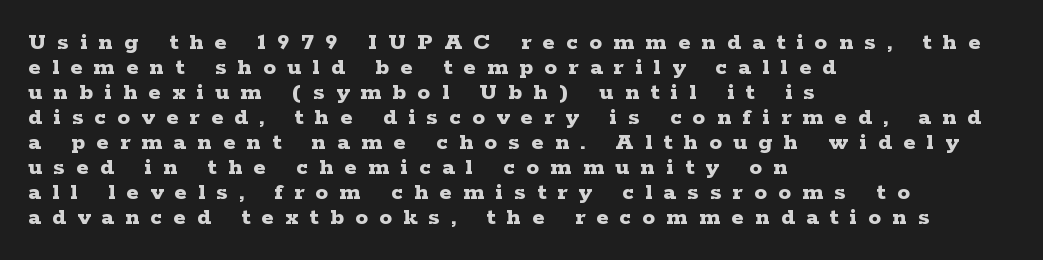
The image shows 25 px bold type, upright; set left-aligned, tight line spacing (1.0x), unusually wide letter spacing (+0.46 em), not underlined.
